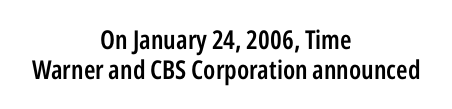
{"italic": "no", "bold": "semi", "underline": "no", "align": "center", "line_spacing_ratio": 1.16, "letter_spacing": "normal", "letter_spacing_em": 0.0, "glyph_px": 26}
